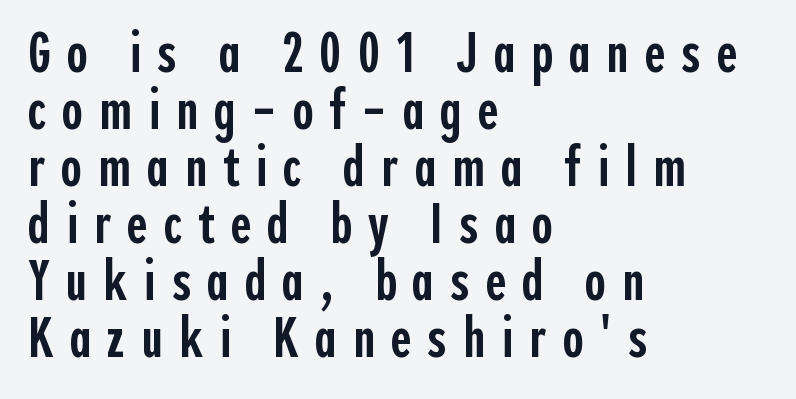
The image shows 57 px semibold, condensed sans-serif type, upright; set left-aligned, tight line spacing (1.0x), unusually wide letter spacing (+0.28 em), not underlined; a medium x-height.
